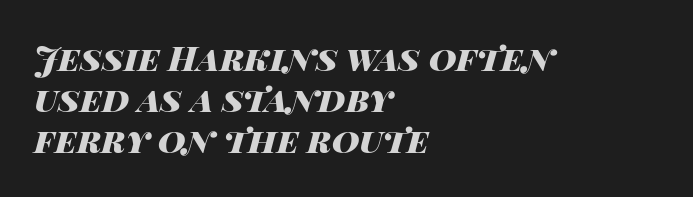
{"italic": "yes", "lean": "right", "slant_degrees": 14, "bold": "yes", "weight": "heavy", "width": "wide", "stroke_contrast": "high", "x_height": "large", "monospaced": "no", "underline": "no", "align": "left", "line_spacing_ratio": 1.21, "letter_spacing": "normal", "letter_spacing_em": 0.0, "glyph_px": 34}
